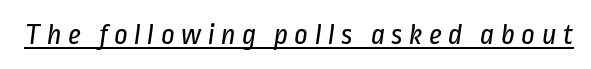
{"serif": "no", "bold": "no", "weight": "regular", "width": "condensed", "stroke_contrast": "low", "x_height": "medium", "monospaced": "no", "underline": "yes", "letter_spacing": "wide", "letter_spacing_em": 0.21, "glyph_px": 30}
